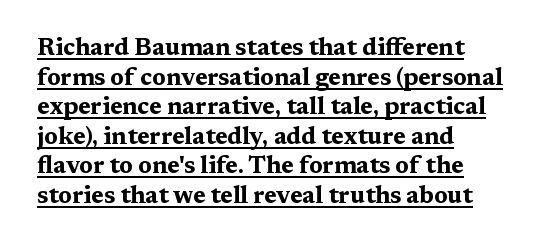
The image shows 24 px bold type, upright; set left-aligned, line spacing 1.23x, normal letter spacing, underlined.
